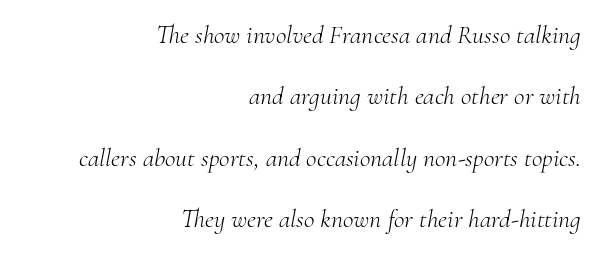
{"italic": "yes", "lean": "right", "slant_degrees": 10, "bold": "no", "underline": "no", "align": "right", "line_spacing": "loose", "line_spacing_ratio": 2.36, "letter_spacing": "normal", "letter_spacing_em": 0.0, "glyph_px": 26}
